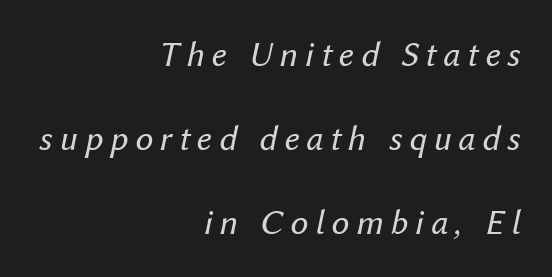
{"italic": "yes", "lean": "right", "slant_degrees": 12, "bold": "no", "weight": "regular", "width": "normal", "stroke_contrast": "medium", "x_height": "medium", "monospaced": "no", "underline": "no", "align": "right", "line_spacing": "loose", "line_spacing_ratio": 2.34, "glyph_px": 36}
